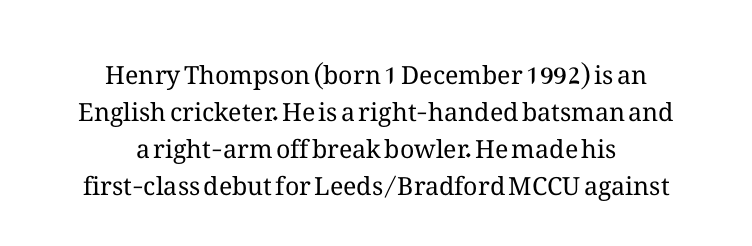
Q: Is the text bold? A: No.
Q: Is the text italic (slanted)? A: No, it is upright.
Q: Is the text underlined? A: No.
Q: How is the paragraph aligned? A: Centered.
Q: Is the spacing between letters normal or unusually wide? A: Normal.
Q: Is the spacing between lines tight, normal or loose? A: Normal.
